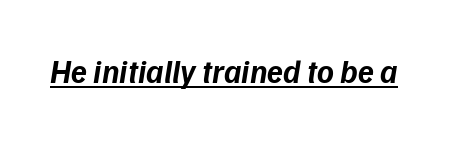
These characters rest on top of a visible drawn line. Characters follow at the spacing the type designer built in. The sample has been set heavy, in full bold. The glyphs look as if they've been sheared to an angle. Note the varied advance widths — an 'i' is clearly narrower than an 'm'.
